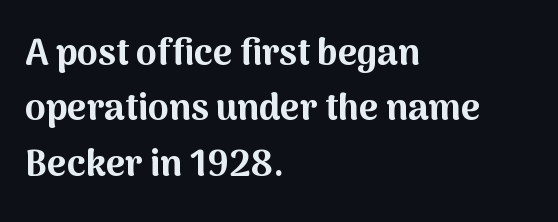
The image shows 37 px bold sans-serif type, upright; set left-aligned, normal line spacing (1.5x), normal letter spacing, not underlined; medium stroke contrast and a medium x-height.
